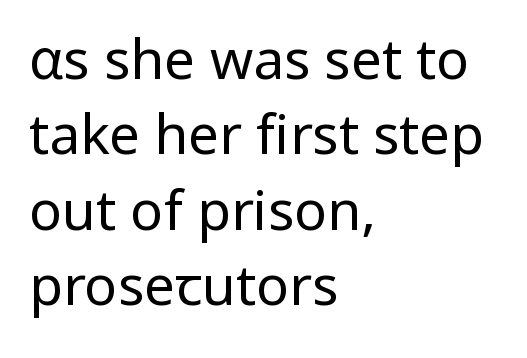
The string is rendered with underlining switched off. The characters display no serif detailing; their extremities are plain. Words appear dense and cohesive because spacing is normal. How would I describe the line gaps? Plain and ordinary.
